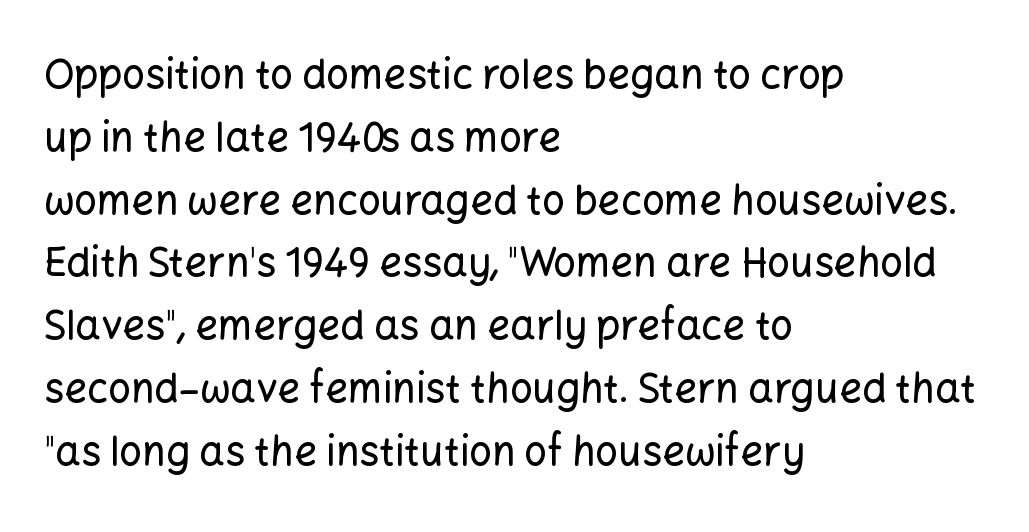
Q: Is the text italic (slanted)? A: No, it is upright.
Q: Is the typeface a serif or a sans-serif typeface? A: Sans-serif.
Q: Is the text underlined? A: No.
Q: How is the paragraph aligned? A: Left-aligned.
Q: Is the spacing between letters normal or unusually wide? A: Normal.
Q: Is the spacing between lines tight, normal or loose? A: Normal.
Q: Width (condensed, normal, or wide)? A: Normal.
Q: Stroke contrast? A: Low.
Q: x-height? A: Medium.
Q: Monospaced? A: No.
